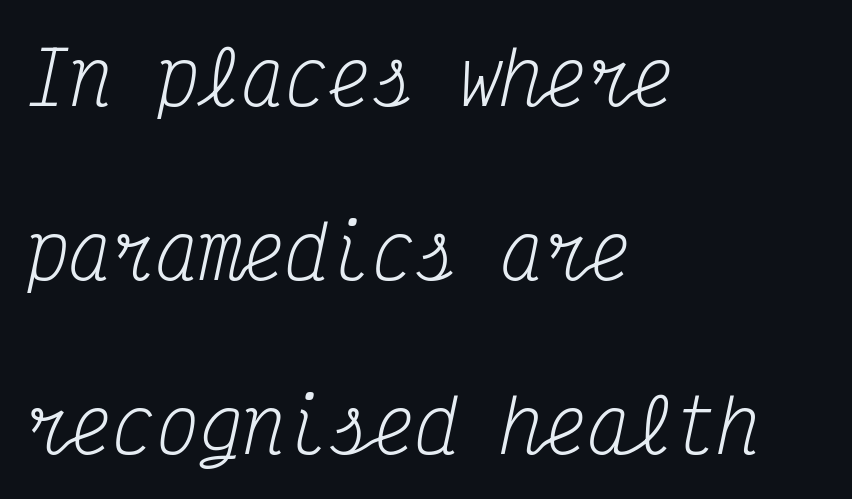
The image shows 72 px regular-weight, condensed serif type, italic (leaning right), monospaced; set left-aligned, loose line spacing (2.42x), normal letter spacing, not underlined; medium stroke contrast and a medium x-height.
